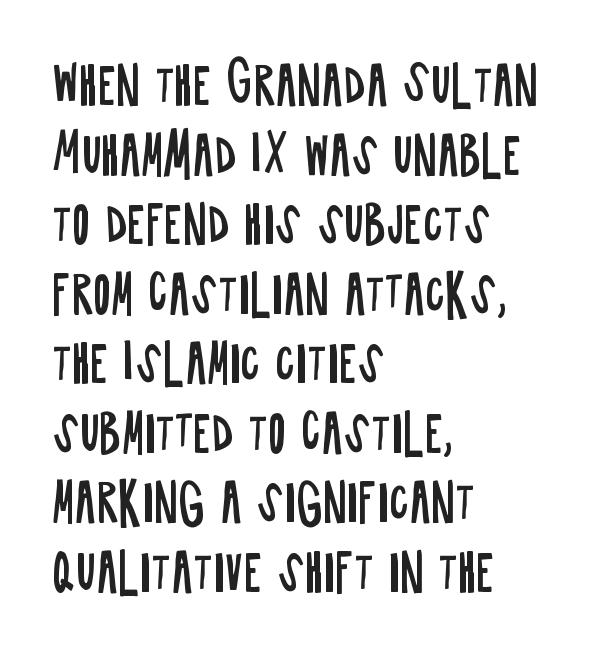
This sample is left-justified, so line endings fall wherever the words run out. Is there much room between lines? A standard amount, neither cramped nor airy. Every stem runs plumb, perpendicular to the baseline. Default kerning and tracking; the words read as compact shapes. Just letters on the line, the space beneath them empty. Serif or sans? Sans — the stroke terminals are bare.
